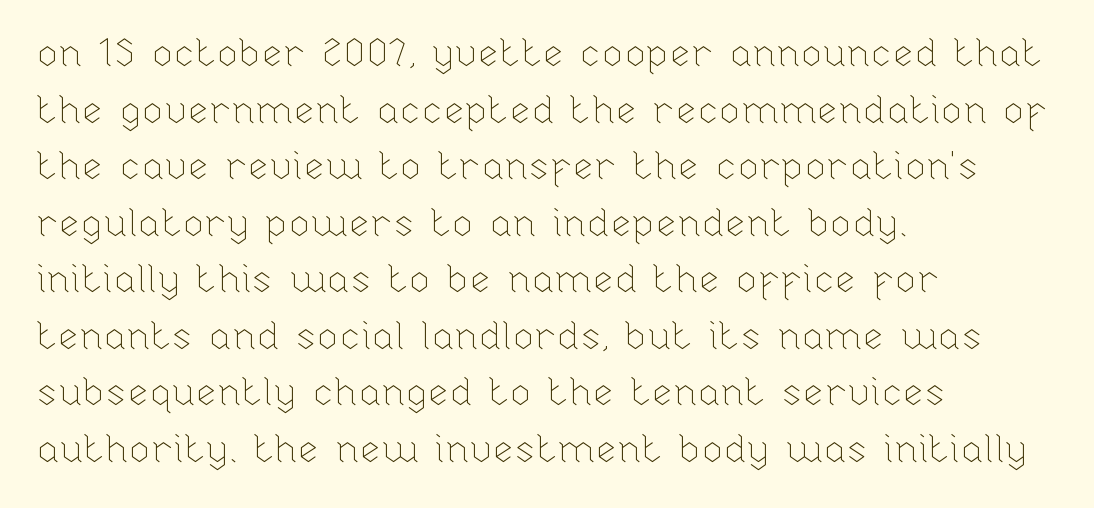
Q: Is the text bold? A: No.
Q: Is the text italic (slanted)? A: No, it is upright.
Q: Is the text underlined? A: No.
Q: How is the paragraph aligned? A: Left-aligned.
Q: Is the spacing between letters normal or unusually wide? A: Normal.
Q: Is the spacing between lines tight, normal or loose? A: Normal.
Q: Width (condensed, normal, or wide)? A: Normal.
Q: Stroke contrast? A: Low.
Q: x-height? A: Medium.
Q: Monospaced? A: No.
